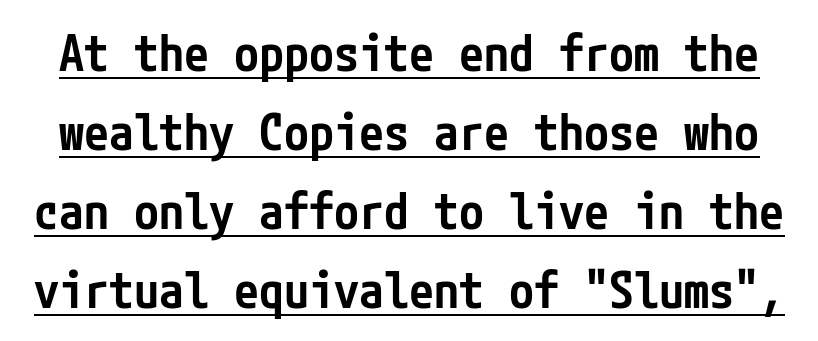
This rendering features underlined lettering. Spacing between characters is what you'd get straight out of the box. These lines carry some extra weight — a demibold, not a full bold. Is there much room between lines? A standard amount, neither cramped nor airy. The typeface chosen for these lines omits serifs.
